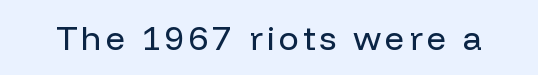
The image shows 34 px regular-weight sans-serif type, upright; set not underlined; low stroke contrast and a medium x-height.
